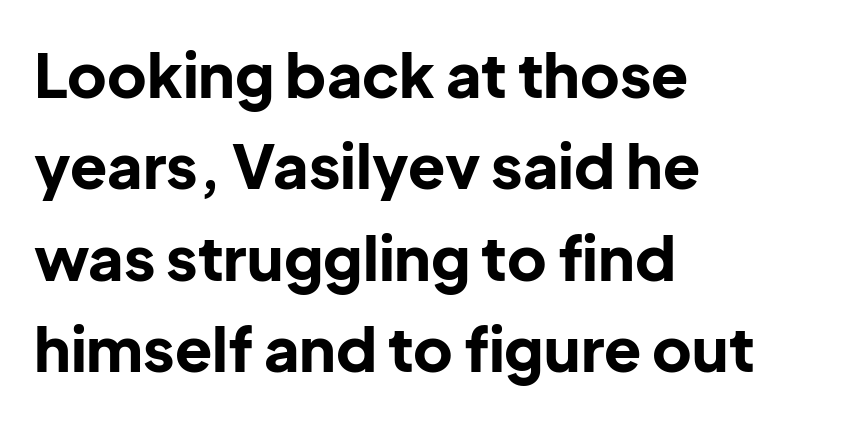
Compared with a centered layout, this one pins lines to the left instead. Descender tails drop into unmarked territory. You can tell it's not italic because the verticals are truly vertical. The font family rendered here belongs to the sans-serif group. Does extra space separate the letters? No, they use regular spacing. Does the weight exceed regular? Yes, all the way to bold.
